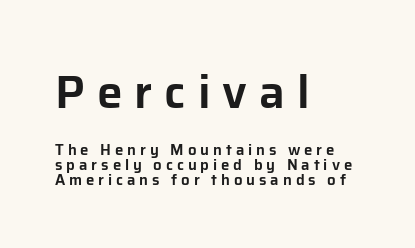
{"serif": "no", "italic": "no", "width": "normal", "stroke_contrast": "low", "x_height": "medium", "monospaced": "no", "underline": "no", "align": "left", "line_spacing": "tight", "line_spacing_ratio": 0.99, "letter_spacing": "wide", "letter_spacing_em": 0.26, "larger_block": "first", "size_ratio": 3.07, "glyph_px": 46}
